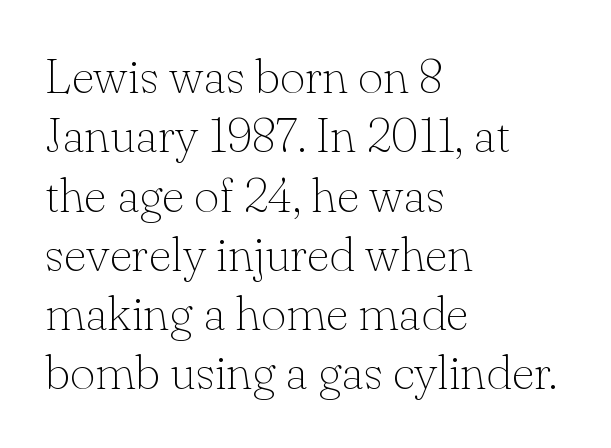
The font sits on the lighter half of the weight spectrum, regular included. Character widths vary here, with narrow letters taking less room than wide ones. Notice how the stems are strictly vertical — no italics here. The letters carry serifs — small finishing strokes at the ends of their stems. The string is rendered with underlining switched off. Characters follow at the spacing the type designer built in.
